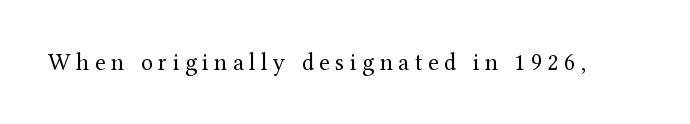
{"italic": "no", "bold": "no", "underline": "no", "letter_spacing": "wide", "letter_spacing_em": 0.23, "glyph_px": 24}
